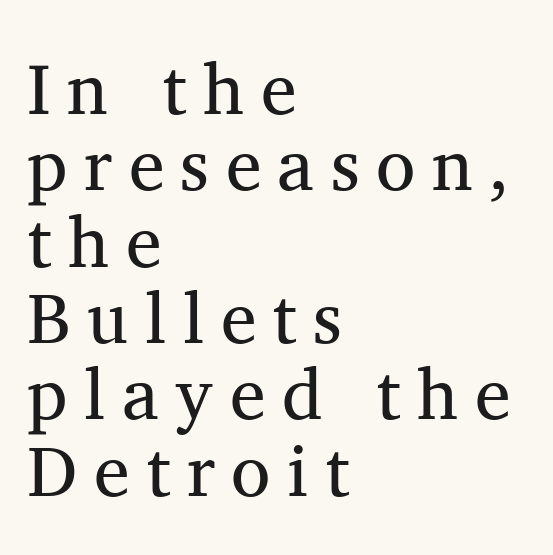
The image shows 72 px regular-weight serif type, upright; set left-aligned, tight line spacing (1.06x), unusually wide letter spacing (+0.23 em), not underlined; medium stroke contrast and a medium x-height.
